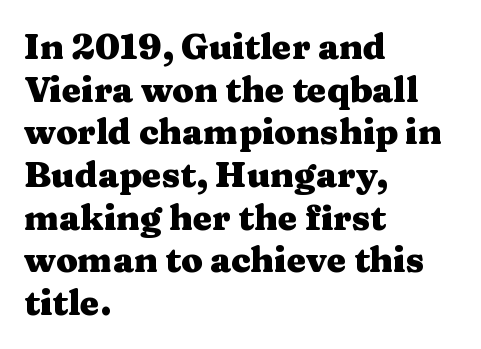
Q: Is the text bold? A: Yes.
Q: Is the text italic (slanted)? A: No, it is upright.
Q: Is the typeface a serif or a sans-serif typeface? A: Serif.
Q: Is the text underlined? A: No.
Q: How is the paragraph aligned? A: Left-aligned.
Q: Is the spacing between letters normal or unusually wide? A: Normal.
Q: Width (condensed, normal, or wide)? A: Wide.
Q: Stroke contrast? A: Medium.
Q: x-height? A: Medium.
Q: Monospaced? A: No.
